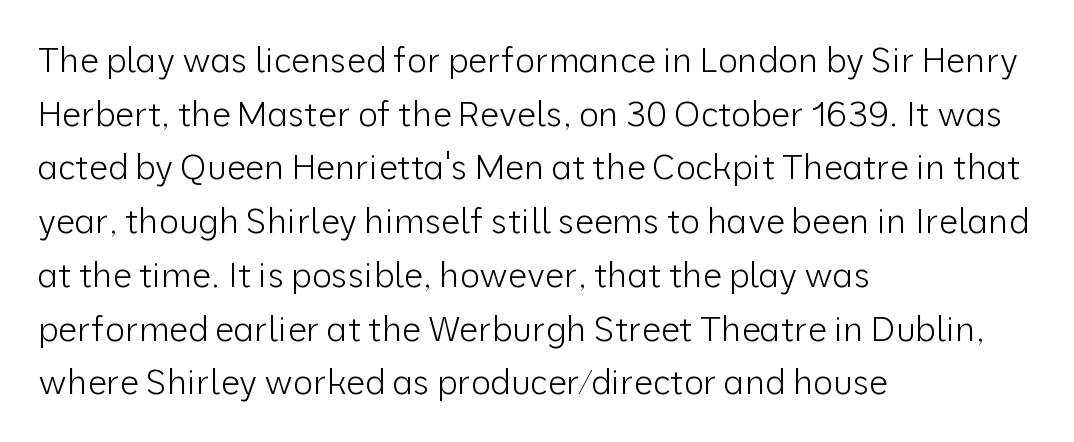
The image shows 34 px light sans-serif type, upright; set left-aligned, normal line spacing (1.58x), normal letter spacing, not underlined; low stroke contrast and a medium x-height.
